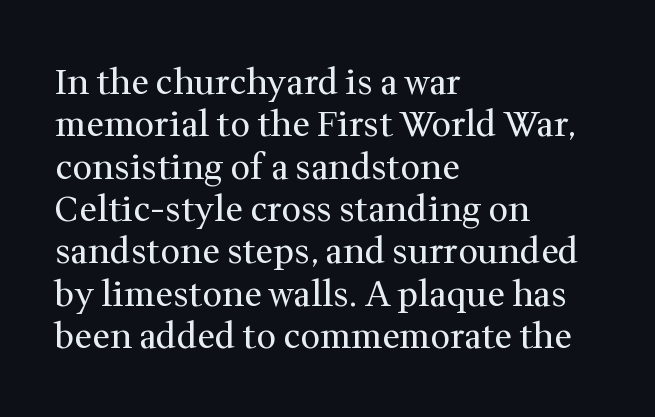
These lines are set flush left with a ragged right edge. The cut favours lightness, reaching ordinary text weight at its darkest. Posture: upright roman. Glyph-to-glyph distance matches everyday printed text. A typesetter would call this proportional, since set widths differ per character. Rule under the text: the space is simply empty.
